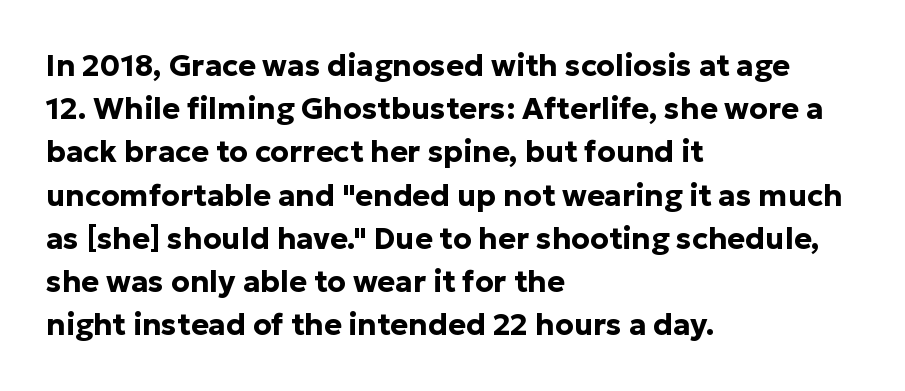
Q: Is the text bold? A: Yes.
Q: Is the text italic (slanted)? A: No, it is upright.
Q: Is the typeface a serif or a sans-serif typeface? A: Sans-serif.
Q: Is the text underlined? A: No.
Q: How is the paragraph aligned? A: Left-aligned.
Q: Is the spacing between letters normal or unusually wide? A: Normal.
Q: Is the spacing between lines tight, normal or loose? A: Normal.
Q: Width (condensed, normal, or wide)? A: Normal.
Q: Stroke contrast? A: Low.
Q: x-height? A: Medium.
Q: Monospaced? A: No.
